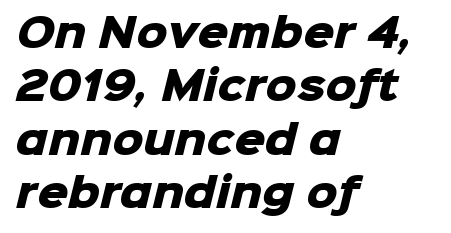
Q: Is the text bold? A: Yes.
Q: Is the typeface a serif or a sans-serif typeface? A: Sans-serif.
Q: Is the text underlined? A: No.
Q: How is the paragraph aligned? A: Left-aligned.
Q: Is the spacing between letters normal or unusually wide? A: Normal.
Q: Is the spacing between lines tight, normal or loose? A: Normal.
Q: Width (condensed, normal, or wide)? A: Normal.
Q: Stroke contrast? A: Low.
Q: x-height? A: Medium.
Q: Monospaced? A: No.
